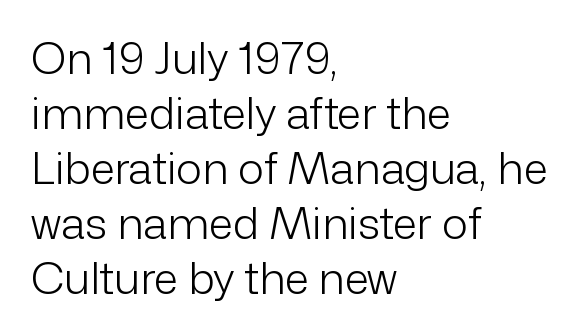
This sample keeps an unexceptional amount of space between lines. Typeset ragged right — the left edge is the straight one. The letters stand straight up with perfectly vertical stems. This sample has the flowing, uneven cadence of proportional lettering. Glyph-to-glyph distance matches everyday printed text. Nothing heavy about these letters — not bold at all.
